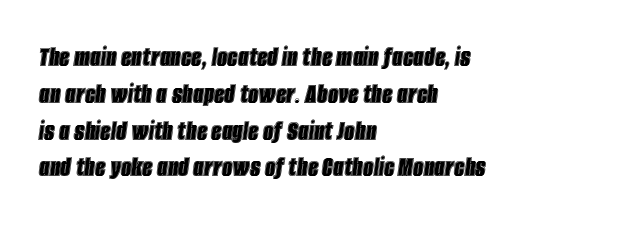
The image shows 29 px condensed type, italic (leaning right); set left-aligned, normal line spacing (1.27x), normal letter spacing, not underlined; a large x-height.
